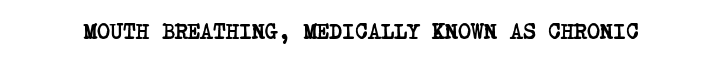
The image shows 22 px bold type; set normal letter spacing, not underlined.
